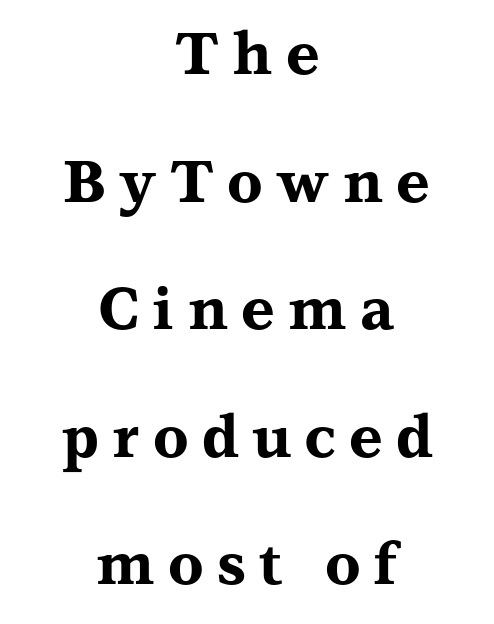
Q: Is the text bold? A: Yes.
Q: Is the text italic (slanted)? A: No, it is upright.
Q: Is the typeface a serif or a sans-serif typeface? A: Serif.
Q: Is the text underlined? A: No.
Q: How is the paragraph aligned? A: Centered.
Q: Is the spacing between letters normal or unusually wide? A: Unusually wide.
Q: Is the spacing between lines tight, normal or loose? A: Loose.
Q: Width (condensed, normal, or wide)? A: Wide.
Q: Stroke contrast? A: Medium.
Q: x-height? A: Medium.
Q: Monospaced? A: No.
